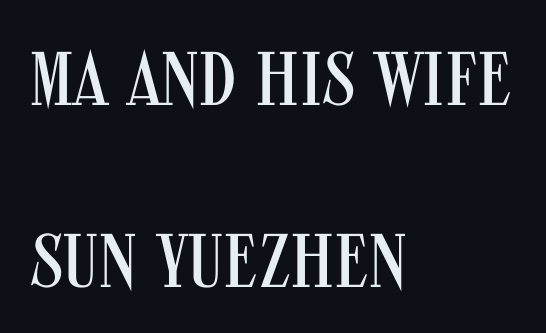
Words appear dense and cohesive because spacing is normal. Line spacing here is loose. The specimen omits any rule beneath the text block's lines. Unbolded letterforms with no extra heft.
